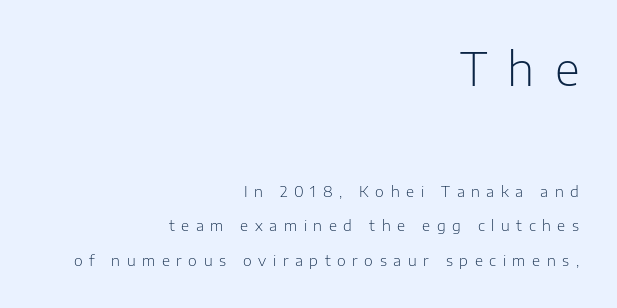
Q: Is the text bold? A: No.
Q: Is the text italic (slanted)? A: No, it is upright.
Q: Is the typeface a serif or a sans-serif typeface? A: Sans-serif.
Q: Is the text underlined? A: No.
Q: How is the paragraph aligned? A: Right-aligned.
Q: Is the spacing between letters normal or unusually wide? A: Unusually wide.
Q: Is the spacing between lines tight, normal or loose? A: Loose.
Q: Which block of text is set in a larger size, the first (top) or the second (bottom)? A: The first (top) one.
Q: Width (condensed, normal, or wide)? A: Normal.
Q: Stroke contrast? A: Low.
Q: x-height? A: Medium.
Q: Monospaced? A: No.
